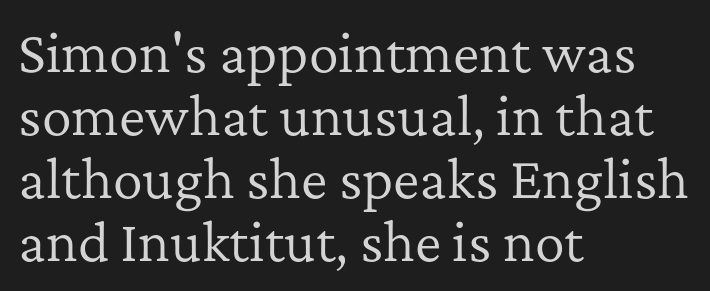
Q: Is the text bold? A: No.
Q: Is the text italic (slanted)? A: No, it is upright.
Q: Is the typeface a serif or a sans-serif typeface? A: Serif.
Q: Is the text underlined? A: No.
Q: How is the paragraph aligned? A: Left-aligned.
Q: Is the spacing between letters normal or unusually wide? A: Normal.
Q: Is the spacing between lines tight, normal or loose? A: Normal.
Q: Width (condensed, normal, or wide)? A: Normal.
Q: Stroke contrast? A: Low.
Q: x-height? A: Medium.
Q: Monospaced? A: No.
